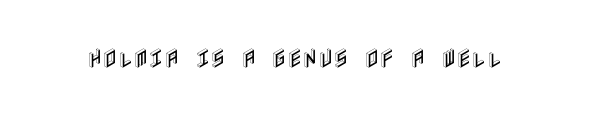
Q: Is the text italic (slanted)? A: No, it is upright.
Q: Is the text underlined? A: No.
Q: Is the spacing between letters normal or unusually wide? A: Normal.
